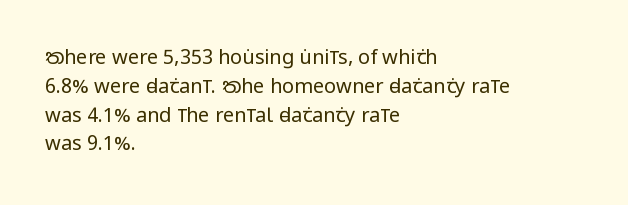
Vertical strokes here are truly vertical. The typesetting does not lean heavy: it is not bold. These lines keep a tight, regular rhythm from letter to letter. Anything drawn beneath the words? Only blank space. The designer left line spacing at the default. Caption: multi-line text, flush left, ragged right.
